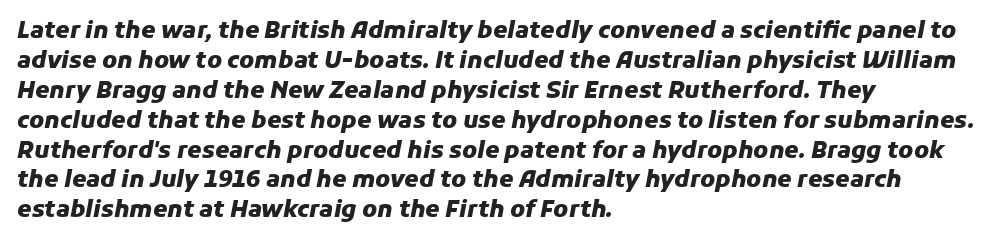
Q: Is the text bold? A: Yes.
Q: Is the text italic (slanted)? A: Yes, it leans right by about 11 degrees.
Q: Is the text underlined? A: No.
Q: How is the paragraph aligned? A: Left-aligned.
Q: Is the spacing between letters normal or unusually wide? A: Normal.
Q: Is the spacing between lines tight, normal or loose? A: Normal.
